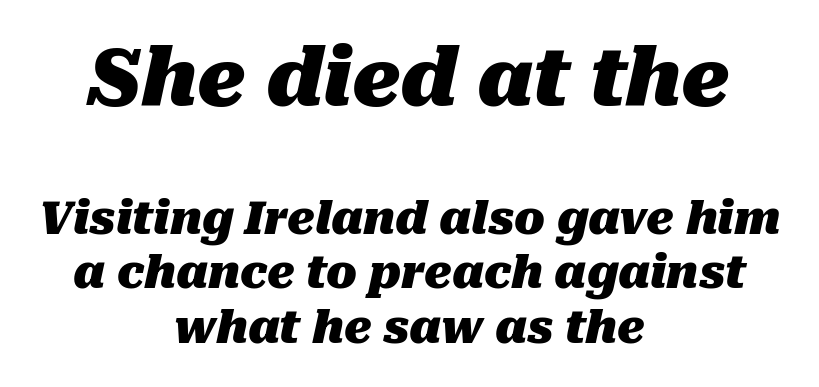
Q: Is the text bold? A: Yes.
Q: Is the text italic (slanted)? A: Yes, it leans right by about 10 degrees.
Q: Is the text underlined? A: No.
Q: How is the paragraph aligned? A: Centered.
Q: Is the spacing between letters normal or unusually wide? A: Normal.
Q: Which block of text is set in a larger size, the first (top) or the second (bottom)? A: The first (top) one.
Q: Width (condensed, normal, or wide)? A: Normal.
Q: Stroke contrast? A: Medium.
Q: x-height? A: Medium.
Q: Monospaced? A: No.
